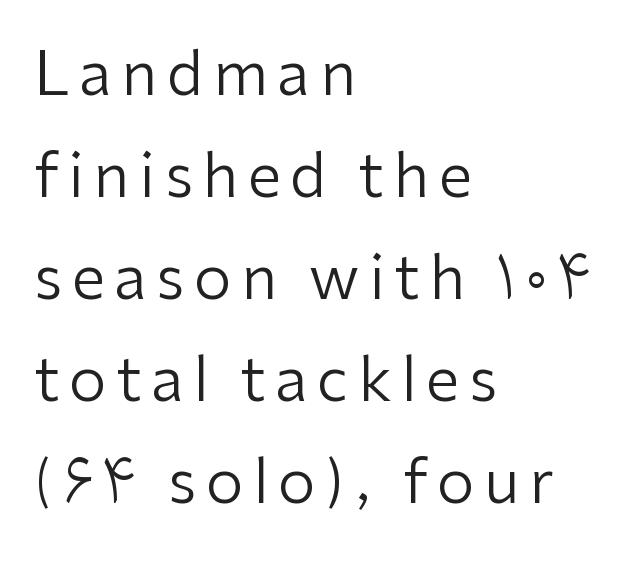
Q: Is the text bold? A: No.
Q: Is the text italic (slanted)? A: No, it is upright.
Q: Is the typeface a serif or a sans-serif typeface? A: Sans-serif.
Q: Is the text underlined? A: No.
Q: How is the paragraph aligned? A: Left-aligned.
Q: Is the spacing between lines tight, normal or loose? A: Normal.
Q: Width (condensed, normal, or wide)? A: Normal.
Q: Stroke contrast? A: Low.
Q: x-height? A: Medium.
Q: Monospaced? A: No.
